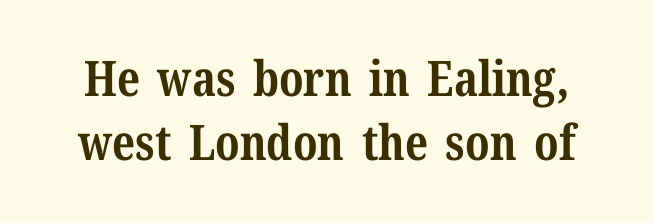
The image shows 49 px bold serif type, upright; set normal line spacing (1.3x), normal letter spacing, not underlined; medium stroke contrast and a medium x-height.
